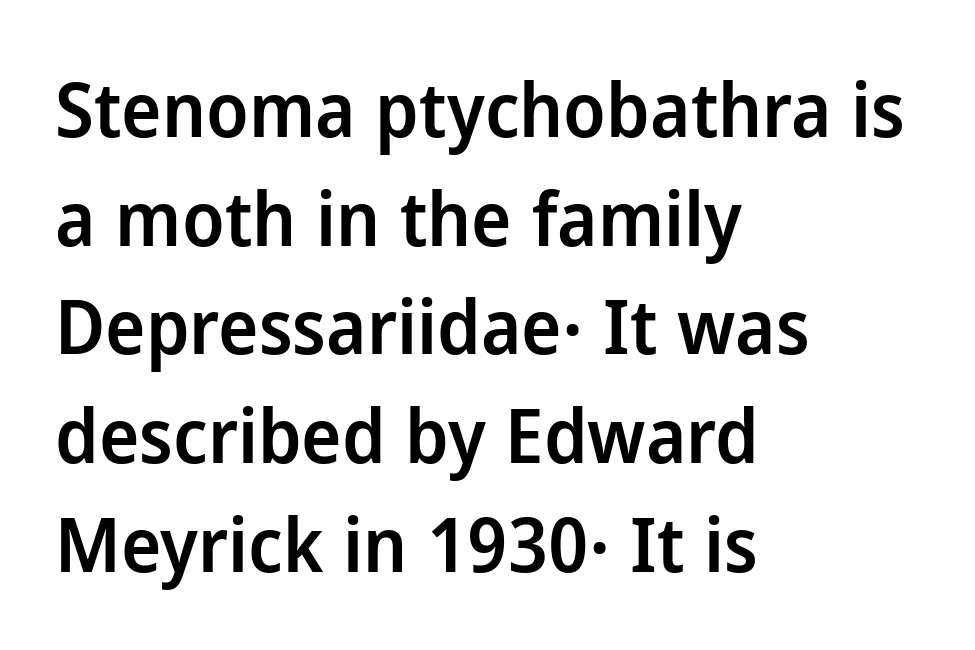
A typesetter would label this face a sans. Normally led — the rows are evenly, conventionally spaced. The type is set solid horizontally, with unmodified tracking. When letters stand straight like this, we call the style roman or upright. Leftover space on each line is placed entirely after the last word. The baseline area is clear.
